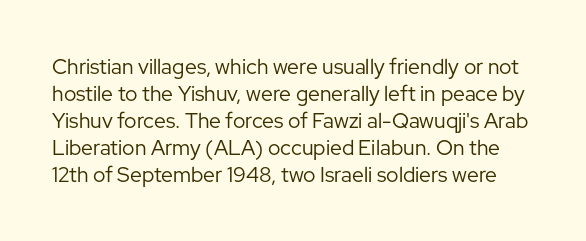
The image shows 21 px text type, upright; set normal line spacing (1.28x), normal letter spacing, not underlined.
